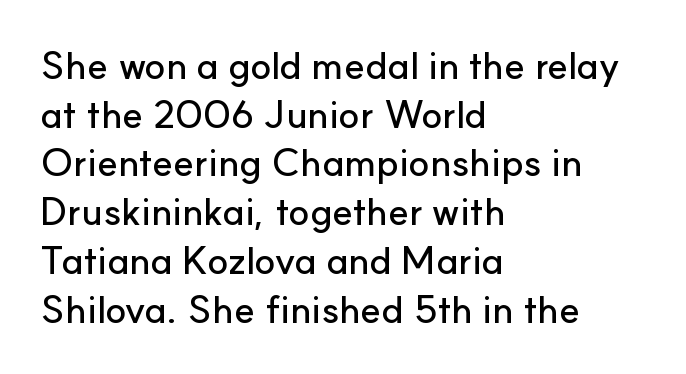
{"serif": "no", "italic": "no", "width": "normal", "stroke_contrast": "low", "x_height": "small", "monospaced": "no", "underline": "no", "align": "left", "line_spacing": "normal", "line_spacing_ratio": 1.25, "letter_spacing": "normal", "letter_spacing_em": 0.0, "glyph_px": 39}
